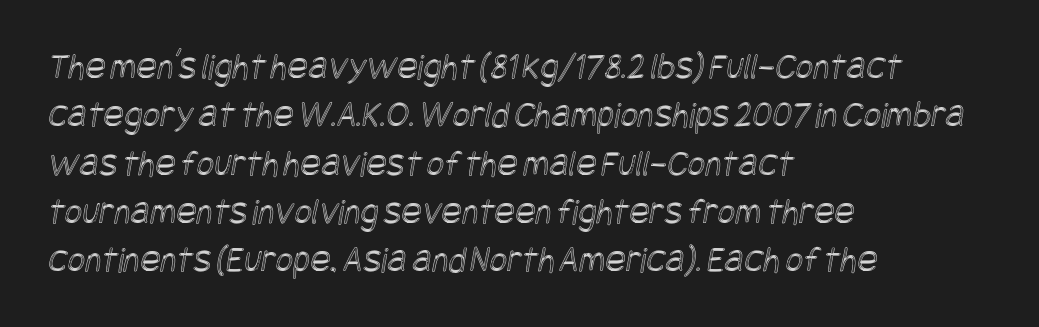
Q: Is the text underlined? A: No.
Q: How is the paragraph aligned? A: Left-aligned.
Q: Is the spacing between letters normal or unusually wide? A: Normal.
Q: Is the spacing between lines tight, normal or loose? A: Normal.
Q: Width (condensed, normal, or wide)? A: Condensed.
Q: x-height? A: Large.
